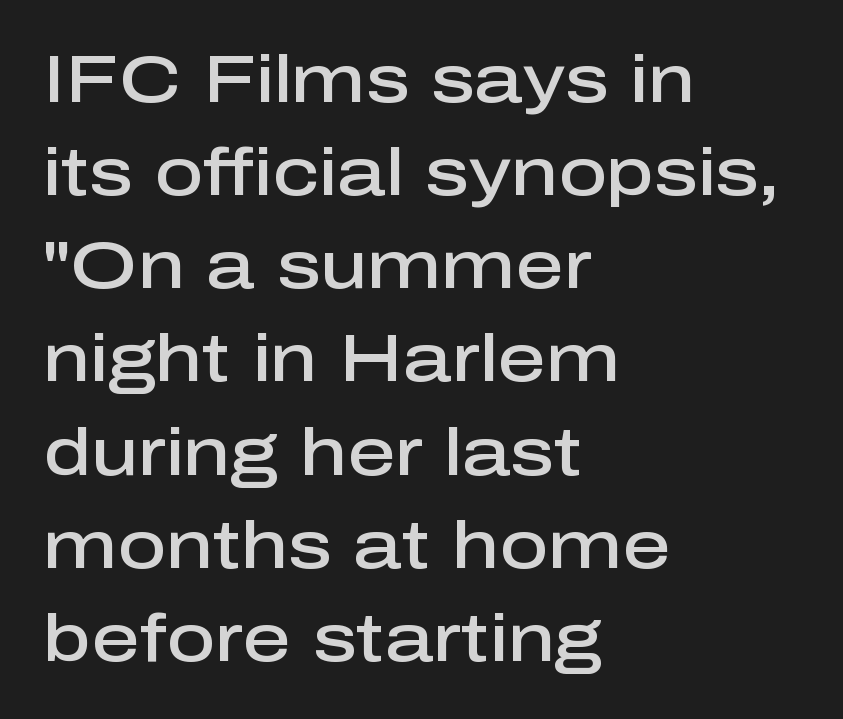
Q: Is the text bold? A: Semi-bold.
Q: Is the text italic (slanted)? A: No, it is upright.
Q: Is the typeface a serif or a sans-serif typeface? A: Sans-serif.
Q: Is the text underlined? A: No.
Q: How is the paragraph aligned? A: Left-aligned.
Q: Is the spacing between letters normal or unusually wide? A: Normal.
Q: Is the spacing between lines tight, normal or loose? A: Normal.
Q: Width (condensed, normal, or wide)? A: Normal.
Q: Stroke contrast? A: Low.
Q: x-height? A: Medium.
Q: Monospaced? A: No.
